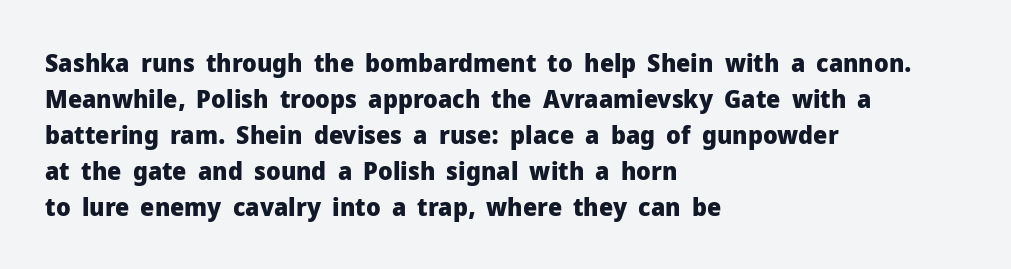
{"italic": "no", "bold": "yes", "underline": "no", "align": "left", "line_spacing": "normal", "line_spacing_ratio": 1.44, "letter_spacing": "normal", "letter_spacing_em": 0.0, "glyph_px": 25}
